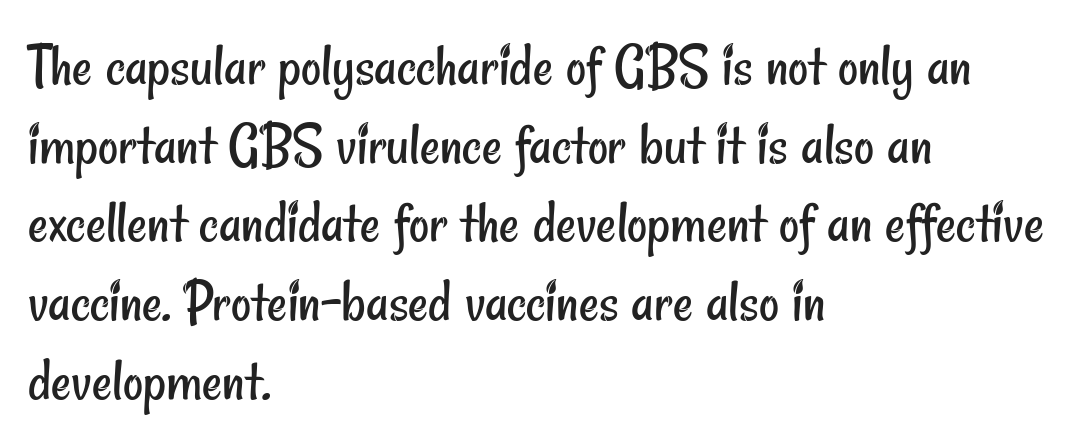
Q: Is the text bold? A: No.
Q: Is the typeface a serif or a sans-serif typeface? A: Sans-serif.
Q: Is the text underlined? A: No.
Q: How is the paragraph aligned? A: Left-aligned.
Q: Is the spacing between letters normal or unusually wide? A: Normal.
Q: Is the spacing between lines tight, normal or loose? A: Normal.
Q: Width (condensed, normal, or wide)? A: Condensed.
Q: Stroke contrast? A: Low.
Q: x-height? A: Small.
Q: Monospaced? A: No.
